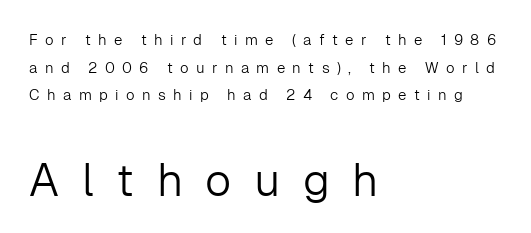
Q: Is the text bold? A: No.
Q: Is the text italic (slanted)? A: No, it is upright.
Q: Is the typeface a serif or a sans-serif typeface? A: Sans-serif.
Q: Is the text underlined? A: No.
Q: How is the paragraph aligned? A: Left-aligned.
Q: Is the spacing between letters normal or unusually wide? A: Unusually wide.
Q: Which block of text is set in a larger size, the first (top) or the second (bottom)? A: The second (bottom) one.
Q: Width (condensed, normal, or wide)? A: Normal.
Q: Stroke contrast? A: Low.
Q: x-height? A: Medium.
Q: Monospaced? A: No.
